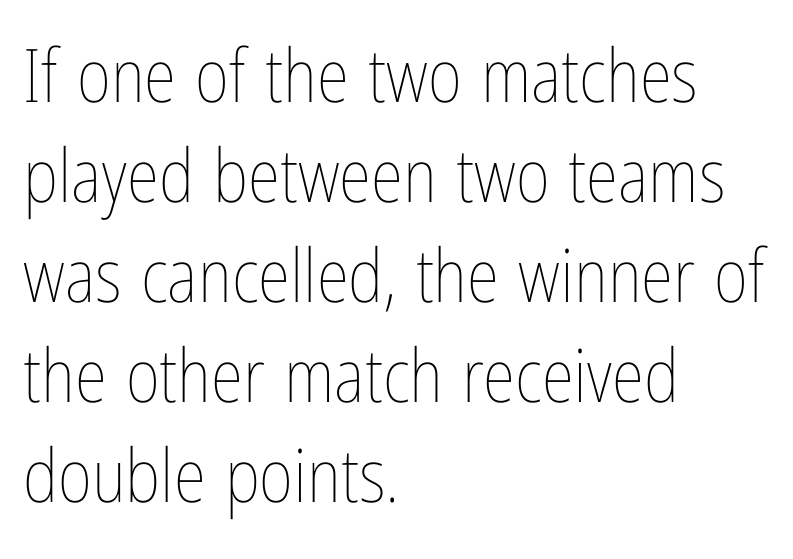
The image shows 74 px thin, condensed type, upright; set left-aligned, normal line spacing (1.35x), normal letter spacing, not underlined; low stroke contrast and a medium x-height.
